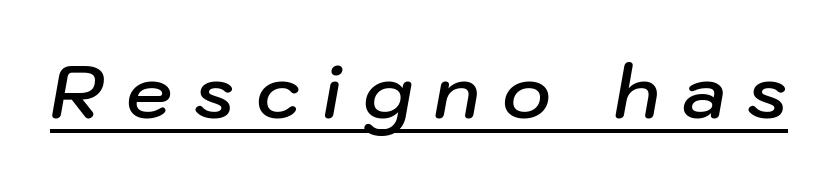
Q: Is the text bold? A: Semi-bold.
Q: Is the text italic (slanted)? A: Yes, it leans right by about 10 degrees.
Q: Is the text underlined? A: Yes.
Q: Is the spacing between letters normal or unusually wide? A: Unusually wide.
Q: Width (condensed, normal, or wide)? A: Normal.
Q: Stroke contrast? A: Low.
Q: x-height? A: Medium.
Q: Monospaced? A: No.
